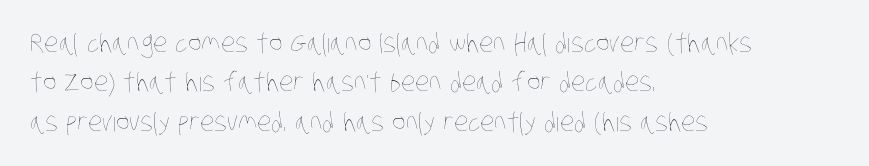
Baseline-to-baseline distance is the conventional proportion of letter height. Ink coverage per letter is moderate at most. Clear beneath every line of the passage. Is the letter spacing exaggerated? No — it looks like the ordinary default.
